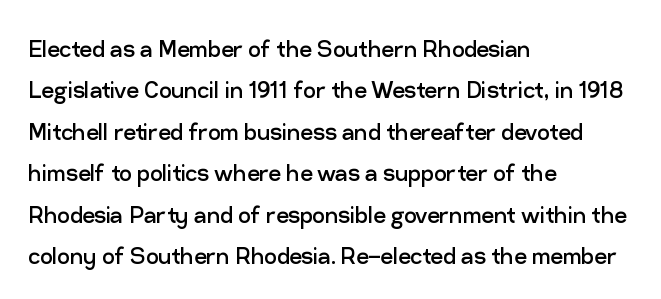
Q: Is the text bold? A: No.
Q: Is the text italic (slanted)? A: No, it is upright.
Q: Is the typeface a serif or a sans-serif typeface? A: Sans-serif.
Q: Is the text underlined? A: No.
Q: How is the paragraph aligned? A: Left-aligned.
Q: Is the spacing between letters normal or unusually wide? A: Normal.
Q: Is the spacing between lines tight, normal or loose? A: Normal.
Q: Width (condensed, normal, or wide)? A: Normal.
Q: Stroke contrast? A: Low.
Q: x-height? A: Medium.
Q: Monospaced? A: No.
